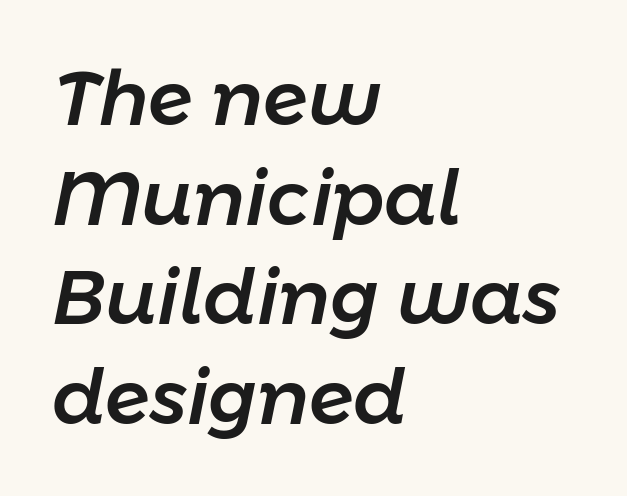
The image shows 75 px text type, italic (leaning right); set left-aligned, normal line spacing (1.33x), normal letter spacing, not underlined; low stroke contrast and a medium x-height.
